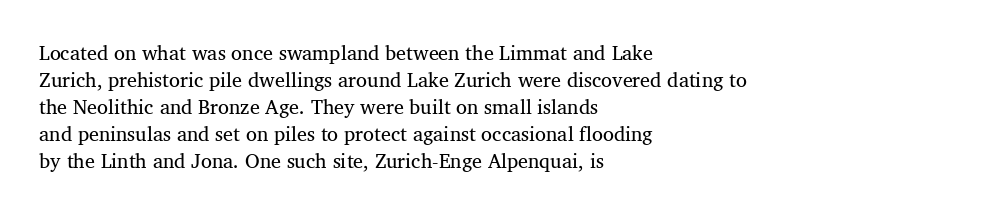
What's the leading like? Ordinary, nothing unusual. This rendering uses left alignment, leaving the right contour irregular. A bare baseline throughout the passage. No heavy texture on the line: the type isn't bold.
